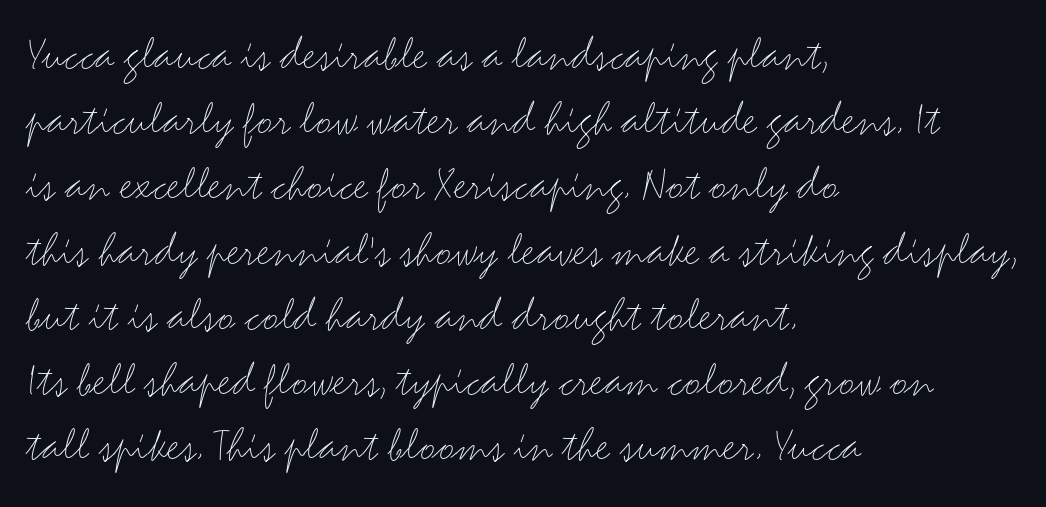
Q: Is the text bold? A: No.
Q: Is the text italic (slanted)? A: Yes.
Q: Is the typeface a serif or a sans-serif typeface? A: Sans-serif.
Q: Is the text underlined? A: No.
Q: How is the paragraph aligned? A: Left-aligned.
Q: Is the spacing between letters normal or unusually wide? A: Normal.
Q: Is the spacing between lines tight, normal or loose? A: Normal.
Q: Width (condensed, normal, or wide)? A: Wide.
Q: Stroke contrast? A: Medium.
Q: x-height? A: Small.
Q: Monospaced? A: No.
